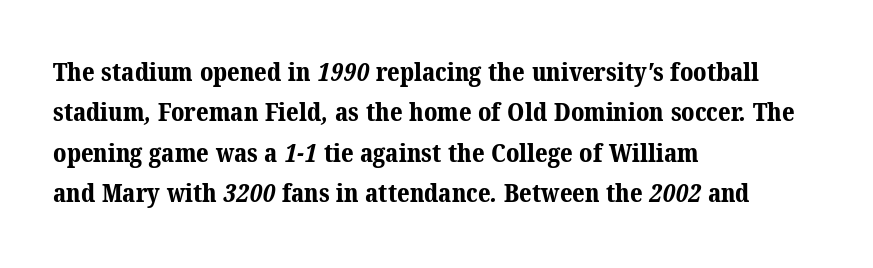
The image shows 26 px bold type; set left-aligned, normal line spacing (1.55x), normal letter spacing, not underlined.
